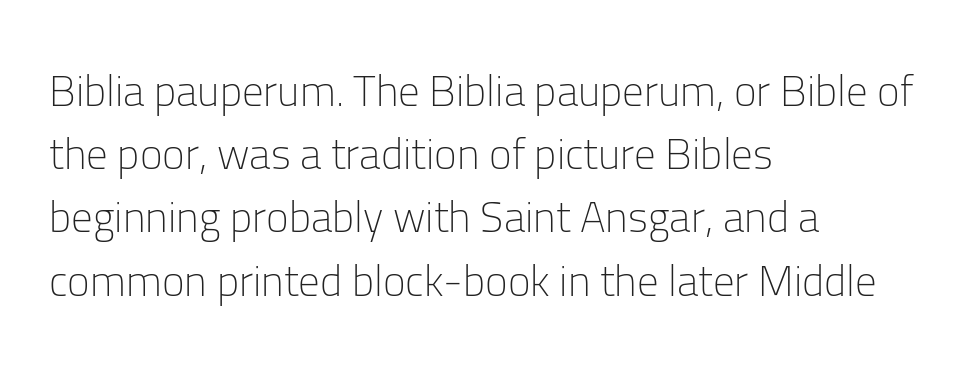
One glance says typical: line gaps are just what's usual. The typesetting does not lean heavy: it is not bold. The setting favours the left margin, as ordinary paragraphs usually do. The horizontal fit of the characters is conventional and even. The letters stand upright; this is a roman face. Each row of text sits above clean, open space.
